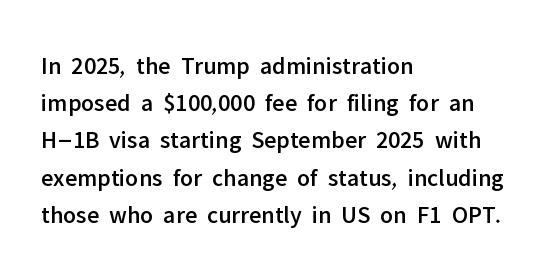
Q: Is the text italic (slanted)? A: No, it is upright.
Q: Is the text underlined? A: No.
Q: How is the paragraph aligned? A: Left-aligned.
Q: Is the spacing between letters normal or unusually wide? A: Normal.
Q: Is the spacing between lines tight, normal or loose? A: Normal.
